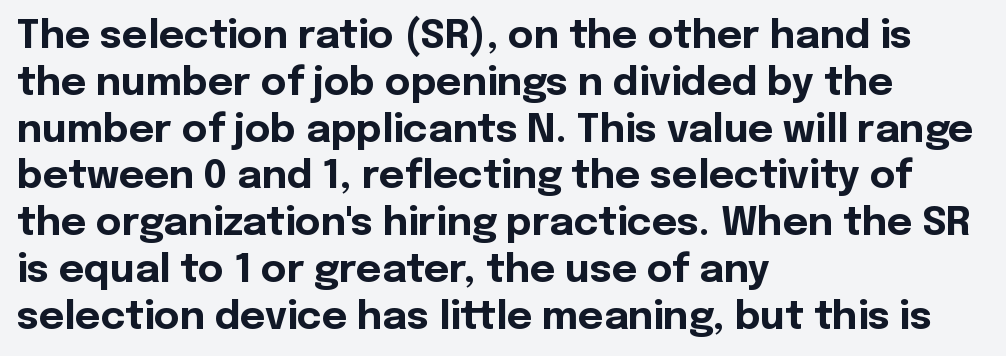
{"serif": "no", "italic": "no", "bold": "yes", "weight": "bold", "width": "normal", "x_height": "medium", "monospaced": "no", "underline": "no", "align": "left", "line_spacing_ratio": 1.2, "letter_spacing": "normal", "letter_spacing_em": 0.0, "glyph_px": 39}
